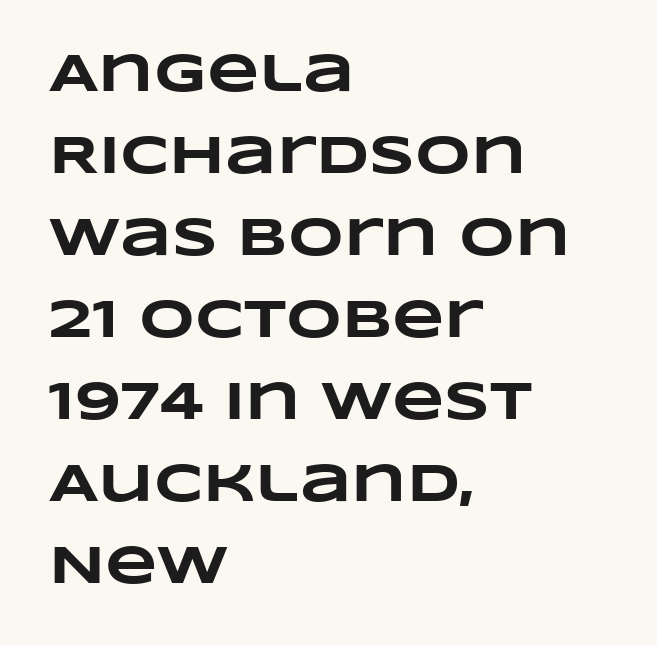
The image shows 54 px heavy, wide type; set left-aligned, normal line spacing (1.52x), normal letter spacing, not underlined; low stroke contrast and a large x-height.
